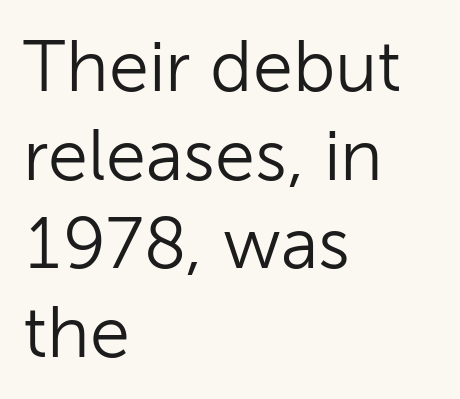
The image shows 72 px light sans-serif type, upright; set left-aligned, line spacing 1.23x, normal letter spacing, not underlined; low stroke contrast and a medium x-height.
